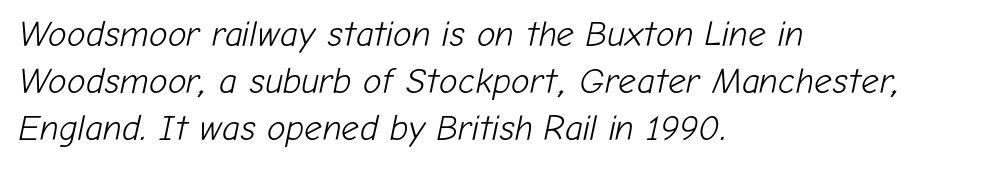
The image shows 35 px light type, italic (leaning right); set left-aligned, normal line spacing (1.35x), normal letter spacing, not underlined; low stroke contrast and a medium x-height.
